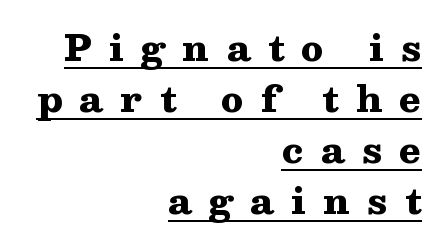
One glance says typical: line gaps are just what's usual. Notice how the stems are strictly vertical — no italics here. Yep, those are serifs on the letters. The rendering uses a bold face; every stroke is thick and dark. The face used here is proportionally spaced, like ordinary book or web type.
